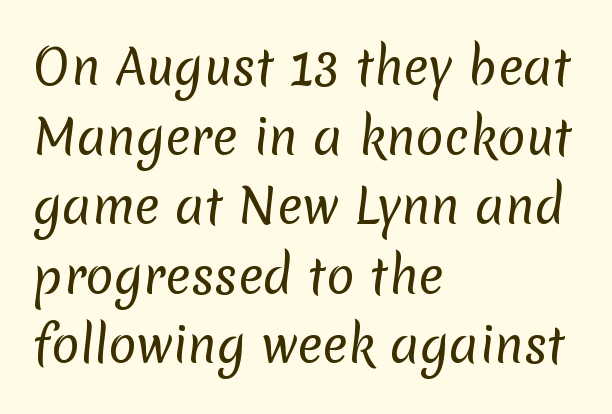
{"serif": "no", "bold": "no", "weight": "regular", "width": "normal", "stroke_contrast": "low", "x_height": "medium", "monospaced": "no", "underline": "no", "align": "left", "line_spacing": "normal", "line_spacing_ratio": 1.48, "letter_spacing": "normal", "letter_spacing_em": 0.0, "glyph_px": 47}
